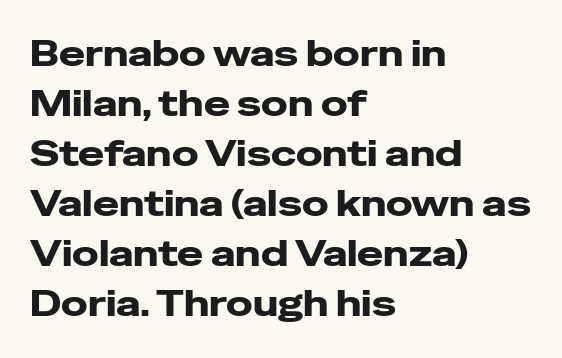
Q: Is the text bold? A: Yes.
Q: Is the text italic (slanted)? A: No, it is upright.
Q: Is the typeface a serif or a sans-serif typeface? A: Sans-serif.
Q: Is the text underlined? A: No.
Q: How is the paragraph aligned? A: Left-aligned.
Q: Is the spacing between letters normal or unusually wide? A: Normal.
Q: Is the spacing between lines tight, normal or loose? A: Normal.
Q: Width (condensed, normal, or wide)? A: Wide.
Q: Stroke contrast? A: Low.
Q: x-height? A: Medium.
Q: Monospaced? A: No.
